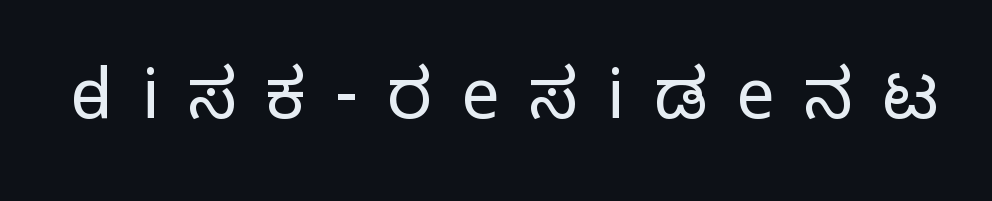
Only glyphs here, with clear space below each row. Spacing verdict: proportional, widths tailored to each character. Quick note: not italic, upright. Think standard paragraph weight, or any step lighter than that. What kind of face is this? One without serifs — a sans. The type is letterspaced generously, with wide tracking.
